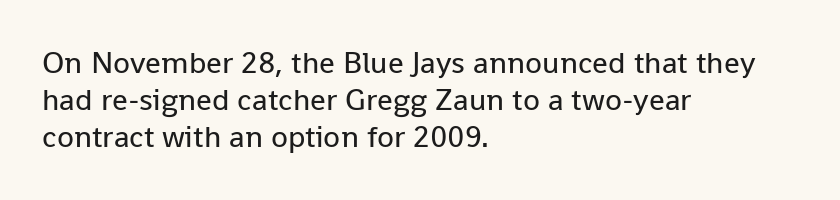
Look at the bottom of the vertical strokes: they stop flat, with no serifs. You can tell it's not italic because the verticals are truly vertical. The passage shown has conventional tracking throughout. Proportional: the letters do not fall into vertical columns. No extra ink here — the face is not bold. The string is rendered with underlining switched off.
